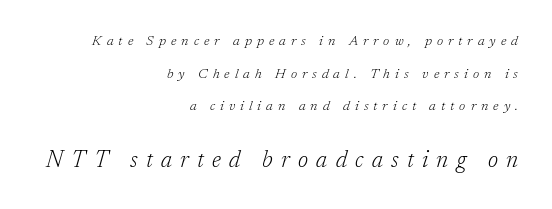
Words appear elongated and porous because spacing is wide. These lines stack with their right ends in a neat column. Loosely led — the rows are spread out. Plain, unruled lines of type.
